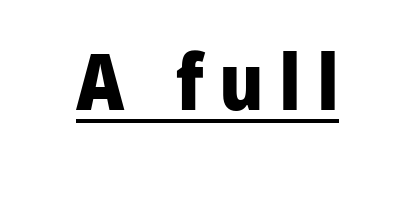
How are the letters spaced? Widely, with obvious added tracking. These lines were composed using upright roman letters. In designer terms, the underline attribute is active on this setting. The strokes are fattened all the way to bold. Spacing verdict: proportional, widths tailored to each character.
